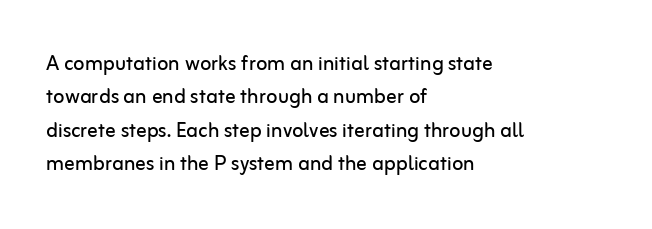
Compared with typical paragraphs, the rows here are spaced about the same. The letters stand straight up with perfectly vertical stems. Short and long lines alike share a common starting point at left. Is the stroke heavy? The answer is a plain regular-or-lighter. In terms of letterspacing, this is plain default setting. Just letters on the line, the space beneath them empty.
